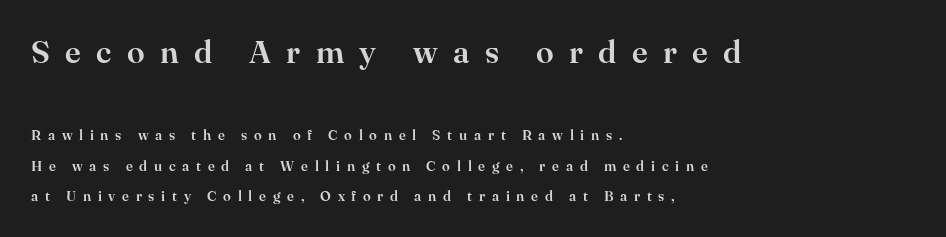
Q: Is the text italic (slanted)? A: No, it is upright.
Q: Is the typeface a serif or a sans-serif typeface? A: Serif.
Q: Is the text underlined? A: No.
Q: How is the paragraph aligned? A: Left-aligned.
Q: Is the spacing between letters normal or unusually wide? A: Unusually wide.
Q: Is the spacing between lines tight, normal or loose? A: Loose.
Q: Which block of text is set in a larger size, the first (top) or the second (bottom)? A: The first (top) one.
Q: Width (condensed, normal, or wide)? A: Normal.
Q: Stroke contrast? A: High.
Q: x-height? A: Small.
Q: Monospaced? A: No.
